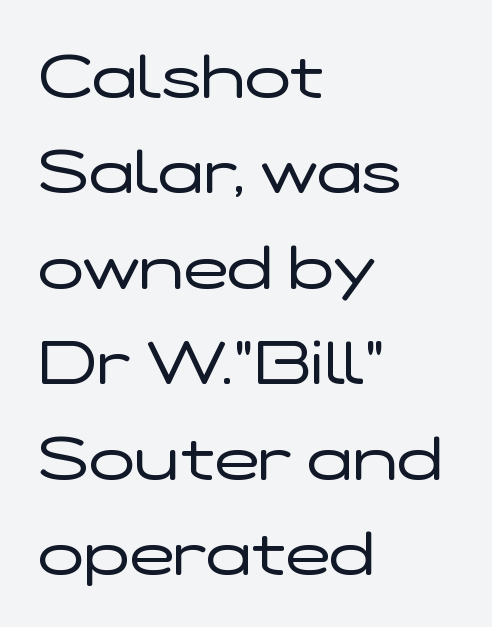
{"serif": "no", "italic": "no", "bold": "no", "weight": "regular", "width": "wide", "stroke_contrast": "low", "x_height": "medium", "monospaced": "no", "underline": "no", "align": "left", "line_spacing": "normal", "line_spacing_ratio": 1.59, "letter_spacing": "normal", "letter_spacing_em": 0.0, "glyph_px": 60}
